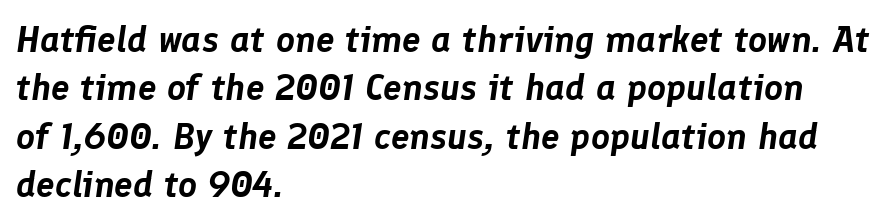
The image shows 37 px text type, italic (leaning right); set left-aligned, normal line spacing (1.31x), normal letter spacing, not underlined; low stroke contrast and a medium x-height.
